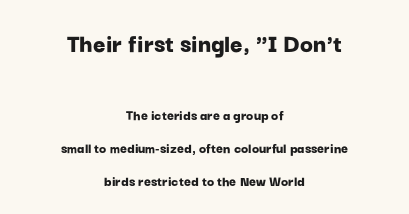
Q: Is the text bold? A: Yes.
Q: Is the text italic (slanted)? A: No, it is upright.
Q: Is the text underlined? A: No.
Q: How is the paragraph aligned? A: Centered.
Q: Is the spacing between letters normal or unusually wide? A: Normal.
Q: Is the spacing between lines tight, normal or loose? A: Loose.
Q: Which block of text is set in a larger size, the first (top) or the second (bottom)? A: The first (top) one.
